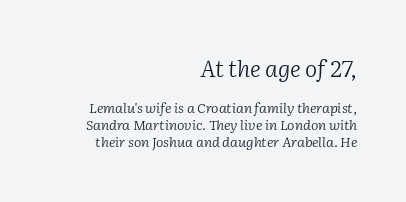
The image shows 23 px text type, italic (leaning right); set right-aligned, line spacing 1.23x, normal letter spacing, not underlined; the first (top) block is 1.64x larger.
